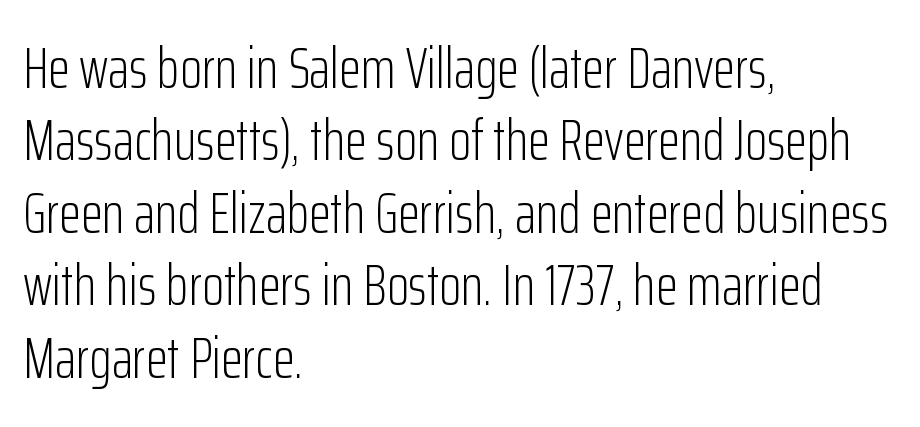
Q: Is the text bold? A: No.
Q: Is the text italic (slanted)? A: No, it is upright.
Q: Is the typeface a serif or a sans-serif typeface? A: Sans-serif.
Q: Is the text underlined? A: No.
Q: How is the paragraph aligned? A: Left-aligned.
Q: Is the spacing between letters normal or unusually wide? A: Normal.
Q: Is the spacing between lines tight, normal or loose? A: Normal.
Q: Width (condensed, normal, or wide)? A: Condensed.
Q: Stroke contrast? A: Low.
Q: x-height? A: Medium.
Q: Monospaced? A: No.
